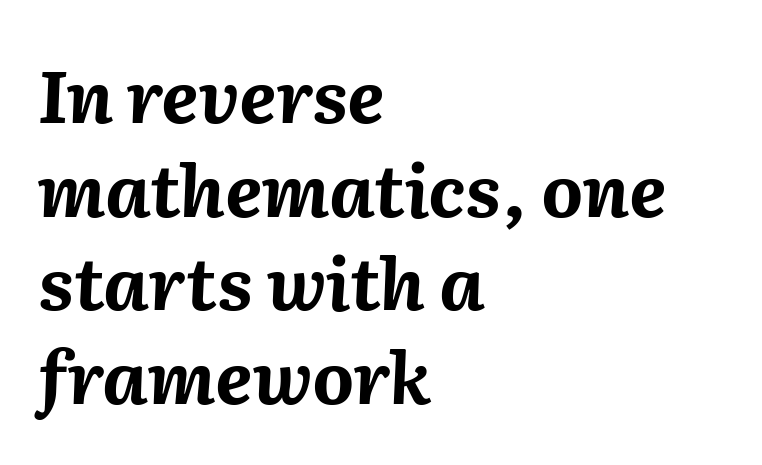
Proportional: the letters do not fall into vertical columns. Compared with a centered layout, this one pins lines to the left instead. The typography opts for an oblique posture over an upright one. There is no visible air inserted between adjacent glyphs. The glyphs are unaccompanied by any horizontal stroke below them. Set as a true bold cut, around the 700 mark.
